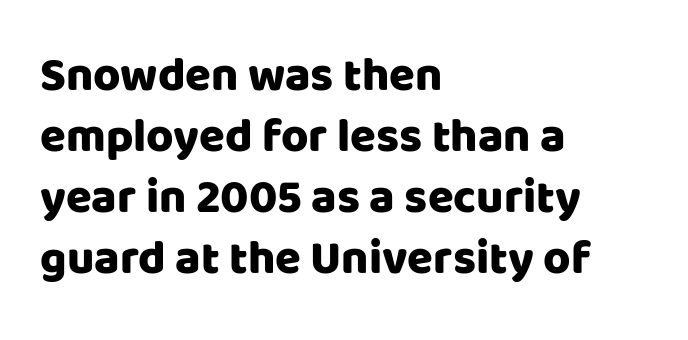
The glyphs in this specimen are sans serif. The rendering uses natural spacing where letterforms have individual widths. The strip under each line holds only bare page. The letters stand straight up with perfectly vertical stems. These lines keep a tight, regular rhythm from letter to letter.
